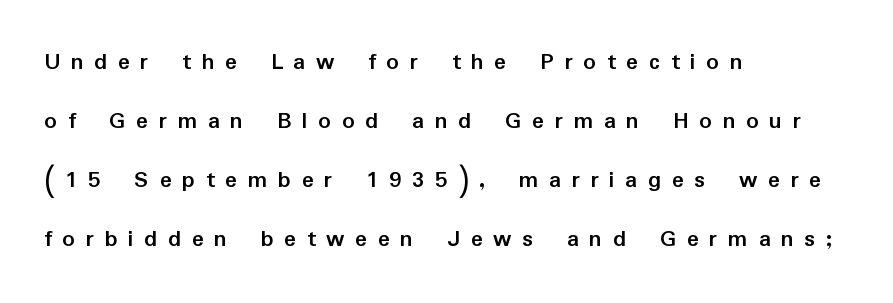
Q: Is the text bold? A: Yes.
Q: Is the text italic (slanted)? A: No, it is upright.
Q: Is the text underlined? A: No.
Q: How is the paragraph aligned? A: Left-aligned.
Q: Is the spacing between letters normal or unusually wide? A: Unusually wide.
Q: Is the spacing between lines tight, normal or loose? A: Loose.
